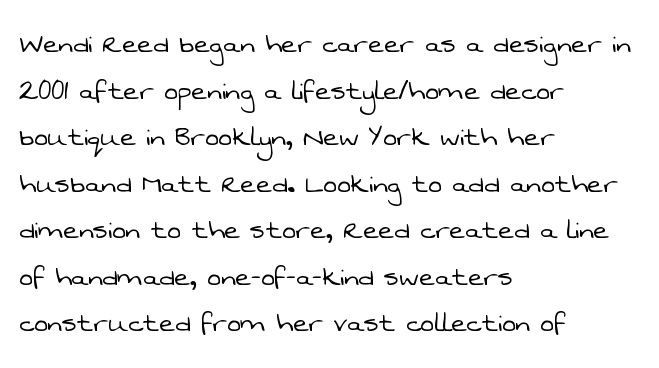
{"serif": "no", "bold": "no", "weight": "light", "width": "normal", "stroke_contrast": "low", "x_height": "medium", "monospaced": "no", "underline": "no", "align": "left", "line_spacing": "normal", "line_spacing_ratio": 1.41, "letter_spacing": "normal", "letter_spacing_em": 0.0, "glyph_px": 33}
